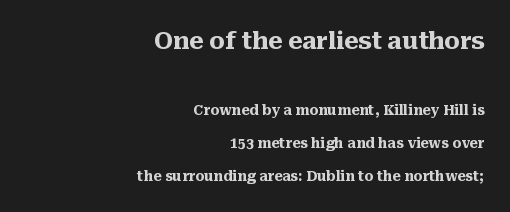
This sample is right-justified, so line beginnings fall wherever the words allow. The words here are not underlined. Every stem runs plumb, perpendicular to the baseline. Chunky letters — that's bold for sure.
